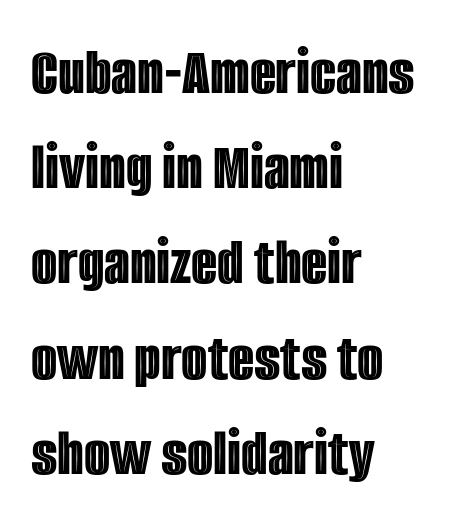
The image shows 68 px condensed type, upright; set left-aligned, normal line spacing (1.4x), normal letter spacing, not underlined; a large x-height.
